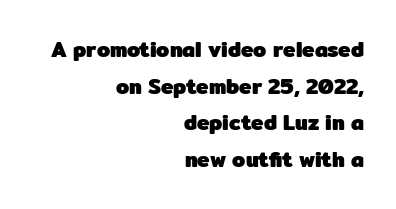
The image shows 21 px bold type, upright; set right-aligned, line spacing 1.75x, normal letter spacing, not underlined.
